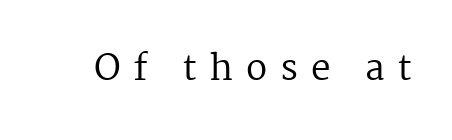
You could only call the tracking loose — the letters float apart. Check where the strokes stop: tiny serifs finish them off. Stroke thickness stays within the range of a standard reading face or lighter. Proportional: the letters do not fall into vertical columns.
